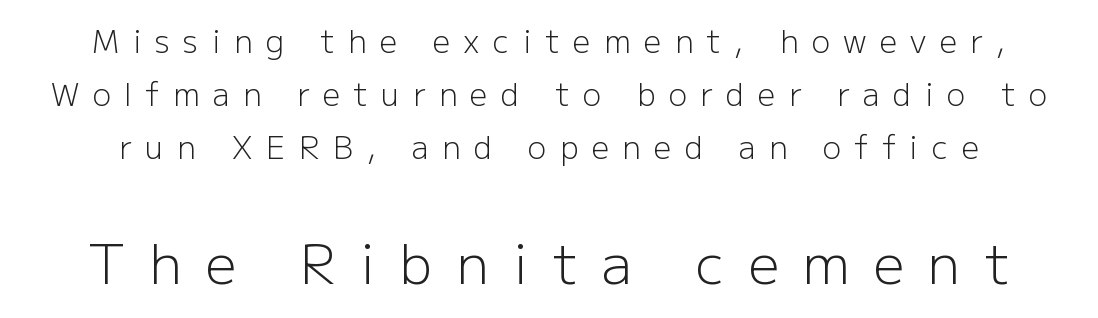
{"serif": "no", "italic": "no", "bold": "no", "weight": "light", "width": "normal", "stroke_contrast": "low", "x_height": "medium", "monospaced": "no", "underline": "no", "line_spacing_ratio": 1.71, "letter_spacing": "wide", "letter_spacing_em": 0.43, "larger_block": "second", "size_ratio": 1.77, "glyph_px": 55}
